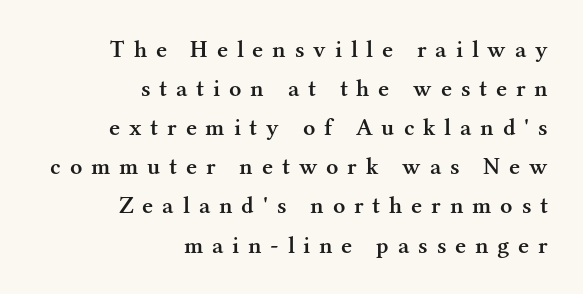
Q: Is the text bold? A: Semi-bold.
Q: Is the text italic (slanted)? A: No, it is upright.
Q: Is the text underlined? A: No.
Q: How is the paragraph aligned? A: Right-aligned.
Q: Is the spacing between letters normal or unusually wide? A: Unusually wide.
Q: Is the spacing between lines tight, normal or loose? A: Normal.
